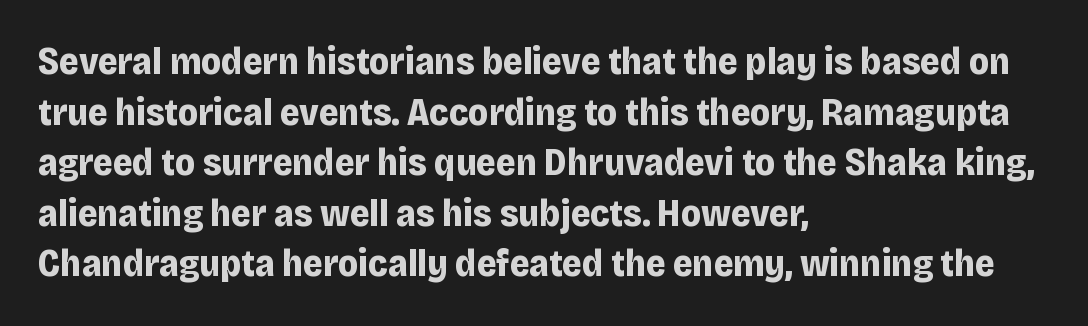
Q: Is the text bold? A: Yes.
Q: Is the text italic (slanted)? A: No, it is upright.
Q: Is the typeface a serif or a sans-serif typeface? A: Sans-serif.
Q: Is the text underlined? A: No.
Q: How is the paragraph aligned? A: Left-aligned.
Q: Is the spacing between letters normal or unusually wide? A: Normal.
Q: Is the spacing between lines tight, normal or loose? A: Normal.
Q: Width (condensed, normal, or wide)? A: Normal.
Q: Stroke contrast? A: Low.
Q: x-height? A: Large.
Q: Monospaced? A: No.
